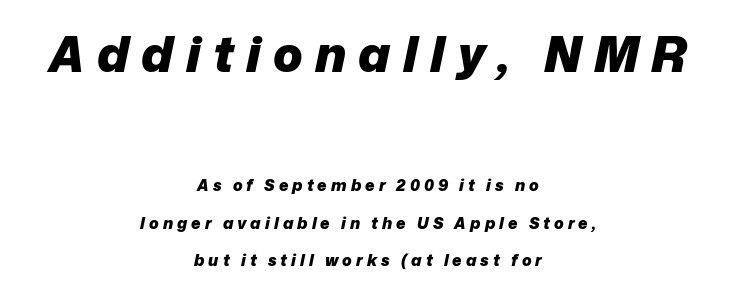
{"italic": "yes", "lean": "right", "slant_degrees": 12, "bold": "yes", "weight": "heavy", "width": "normal", "stroke_contrast": "low", "x_height": "medium", "monospaced": "no", "underline": "no", "align": "center", "line_spacing": "loose", "line_spacing_ratio": 2.36, "letter_spacing": "wide", "letter_spacing_em": 0.25, "larger_block": "first", "size_ratio": 3.06, "glyph_px": 49}
